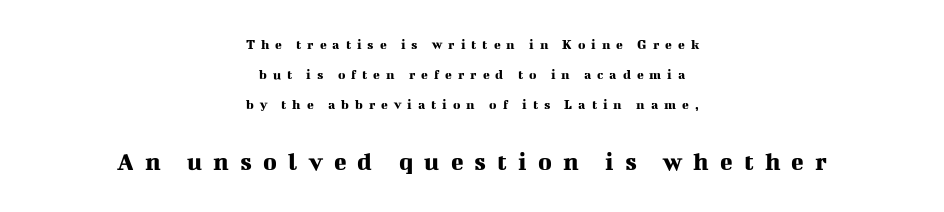
The image shows 26 px text type, upright; set centered, loose line spacing (2.15x), unusually wide letter spacing (+0.43 em), not underlined; the second (bottom) block is 1.86x larger.
